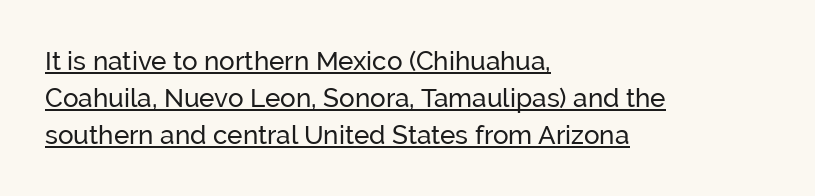
Q: Is the text bold? A: No.
Q: Is the text italic (slanted)? A: No, it is upright.
Q: Is the text underlined? A: Yes.
Q: How is the paragraph aligned? A: Left-aligned.
Q: Is the spacing between letters normal or unusually wide? A: Normal.
Q: Is the spacing between lines tight, normal or loose? A: Normal.
